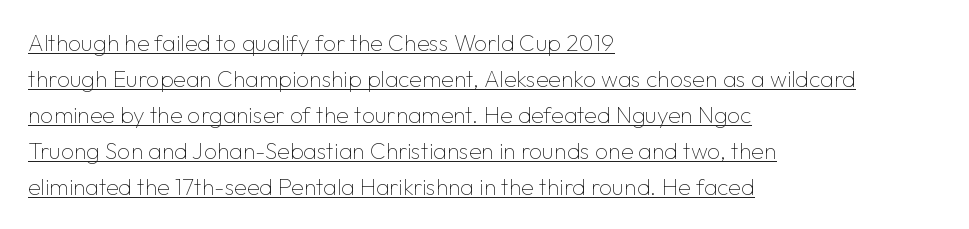
The image shows 23 px text type, upright; set left-aligned, normal line spacing (1.56x), normal letter spacing, underlined.
